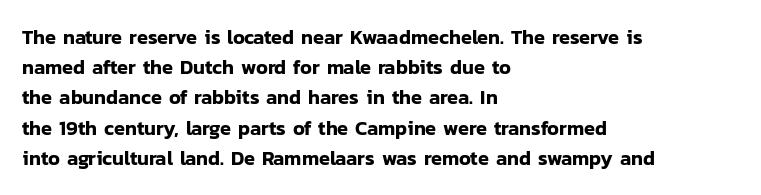
{"italic": "no", "underline": "no", "align": "left", "line_spacing": "normal", "line_spacing_ratio": 1.51, "letter_spacing": "normal", "letter_spacing_em": 0.0, "glyph_px": 20}
